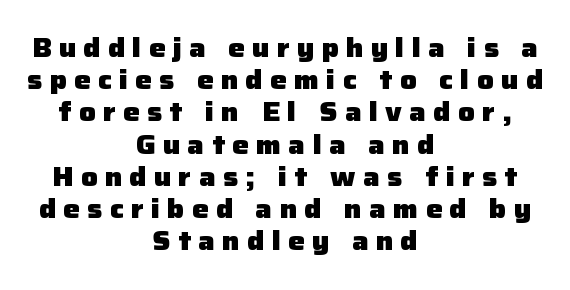
{"italic": "no", "bold": "yes", "underline": "no", "align": "center", "line_spacing_ratio": 1.24, "letter_spacing": "wide", "letter_spacing_em": 0.28, "glyph_px": 26}
